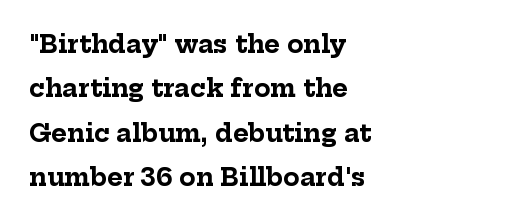
A full-strength bold gives these letters their thick strokes. The letterforms sit shoulder to shoulder at normal distance. The compositor pushed each line to the left boundary. Ascenders rise straight up at ninety degrees. The string is rendered with underlining switched off.
